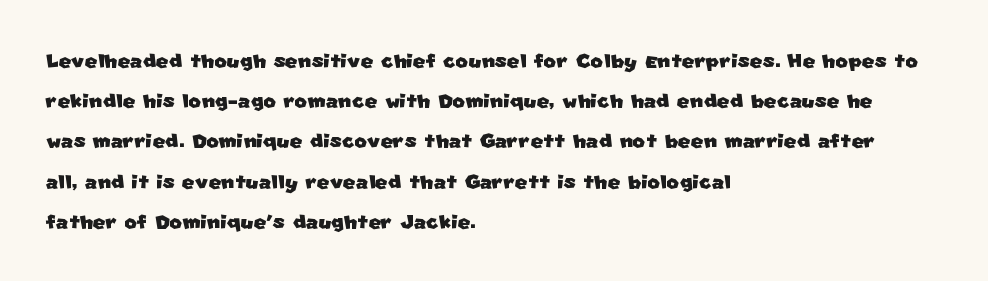
One glance says typical: line gaps are just what's usual. You could call the tracking neutral — neither tight nor loose. This rendering uses left alignment, leaving the right contour irregular. Quick note: underline off.
